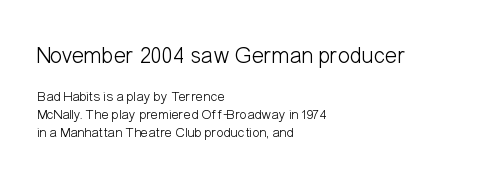
The image shows 23 px text type, upright; set left-aligned, normal line spacing (1.29x), normal letter spacing, not underlined; the first (top) block is 1.64x larger.
